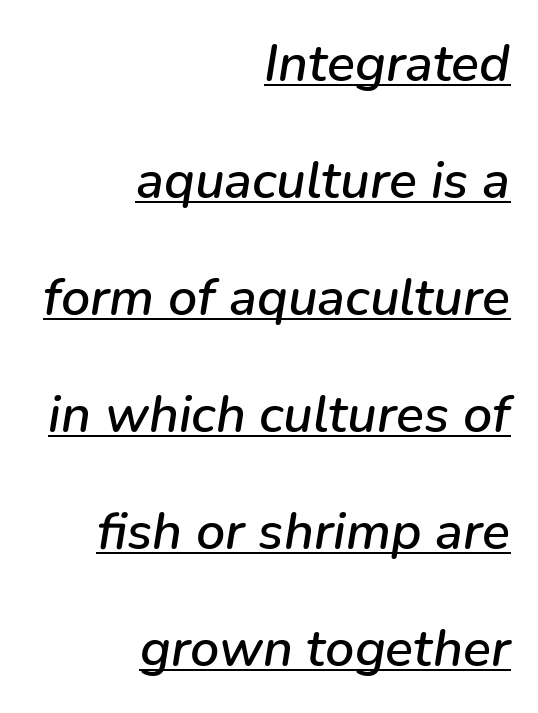
Q: Is the text italic (slanted)? A: Yes, it leans right by about 9 degrees.
Q: Is the text underlined? A: Yes.
Q: How is the paragraph aligned? A: Right-aligned.
Q: Is the spacing between letters normal or unusually wide? A: Normal.
Q: Is the spacing between lines tight, normal or loose? A: Loose.
Q: Width (condensed, normal, or wide)? A: Normal.
Q: Stroke contrast? A: Low.
Q: x-height? A: Medium.
Q: Monospaced? A: No.
